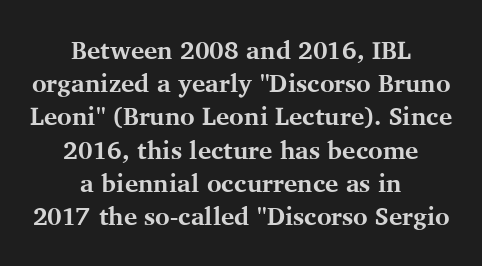
{"italic": "no", "bold": "yes", "underline": "no", "align": "center", "line_spacing": "normal", "line_spacing_ratio": 1.33, "letter_spacing": "normal", "letter_spacing_em": 0.0, "glyph_px": 25}
